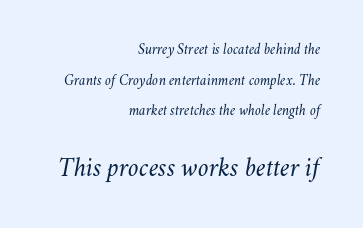
The image shows 27 px text type, italic (leaning right); set right-aligned, loose line spacing (2.04x), normal letter spacing, not underlined; the second (bottom) block is 1.8x larger.
